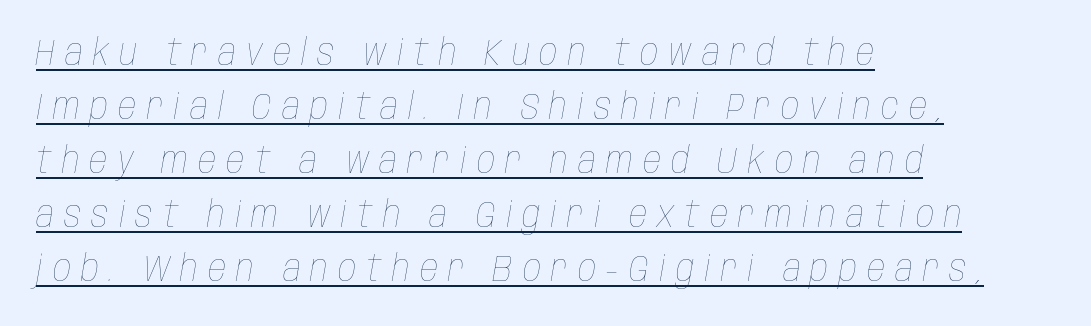
Regarding leading, the lines here are spaced in the standard way. Weight: in the light-to-regular range. Designer's note — italics engaged. The rendering uses the underline text-decoration.
